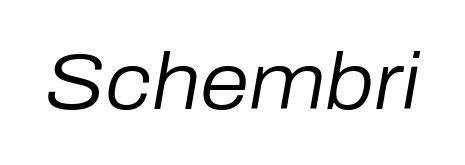
The image shows 79 px regular-weight type, italic (leaning right); set normal letter spacing, not underlined; low stroke contrast and a medium x-height.
